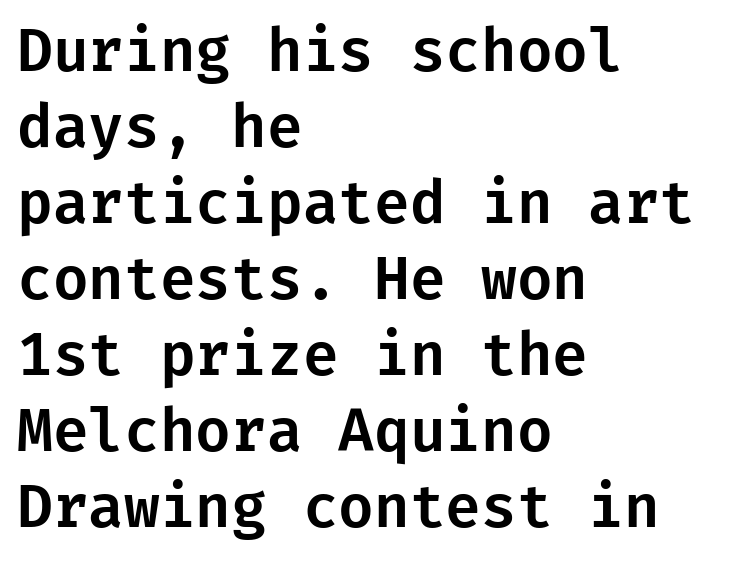
The image shows 58 px sans-serif type, upright; set left-aligned, normal line spacing (1.31x), normal letter spacing, not underlined; low stroke contrast and a medium x-height.
